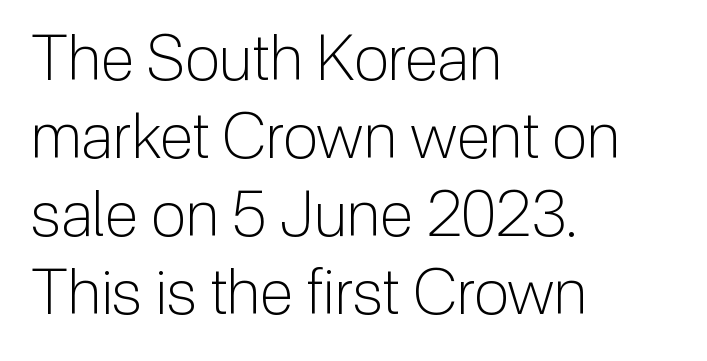
Check the space under the baseline: it is left empty. A typesetter would call this proportional, since set widths differ per character. The compositor pushed each line to the left boundary. The specimen reads as upright at a glance.
